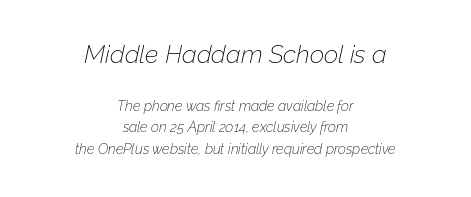
Q: Is the text bold? A: No.
Q: Is the text italic (slanted)? A: Yes, it leans right by about 12 degrees.
Q: Is the text underlined? A: No.
Q: How is the paragraph aligned? A: Centered.
Q: Is the spacing between letters normal or unusually wide? A: Normal.
Q: Is the spacing between lines tight, normal or loose? A: Normal.
Q: Which block of text is set in a larger size, the first (top) or the second (bottom)? A: The first (top) one.
